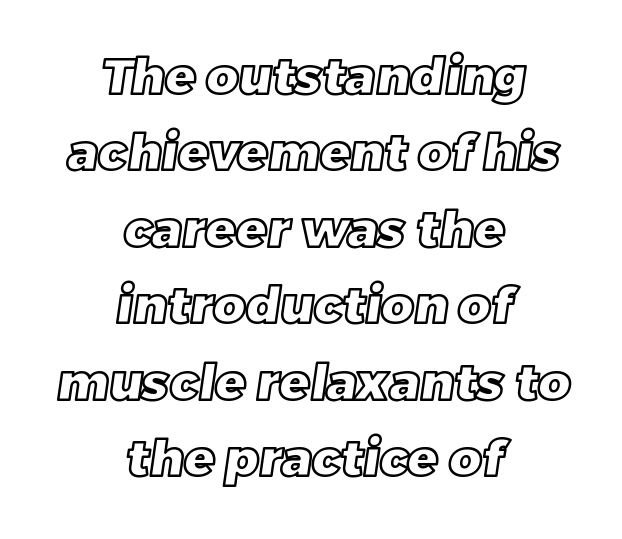
{"width": "normal", "x_height": "large", "monospaced": "no", "underline": "no", "align": "center", "line_spacing": "normal", "line_spacing_ratio": 1.53, "letter_spacing": "normal", "letter_spacing_em": 0.0, "glyph_px": 50}
